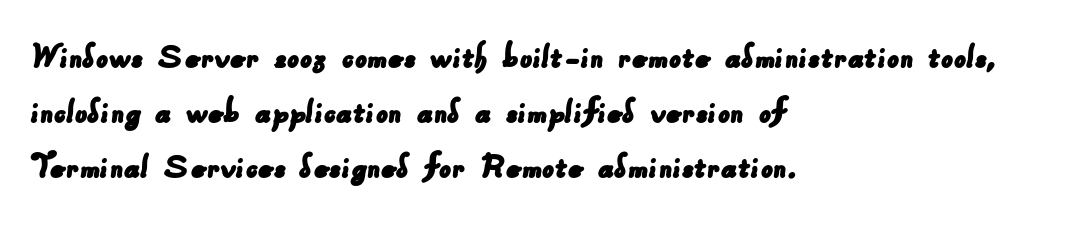
The image shows 38 px sans-serif type; set left-aligned, normal line spacing (1.45x), normal letter spacing, not underlined; low stroke contrast and a small x-height.
